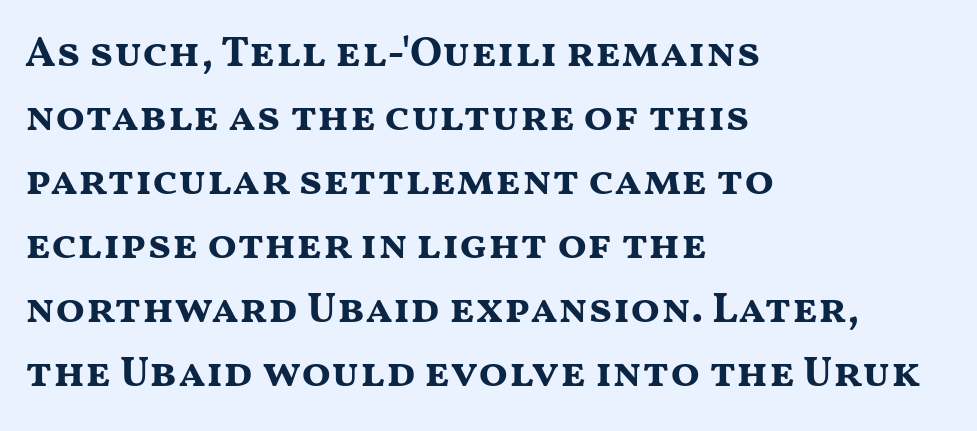
{"serif": "no", "italic": "no", "bold": "yes", "weight": "bold", "width": "wide", "stroke_contrast": "medium", "x_height": "medium", "monospaced": "no", "underline": "no", "align": "left", "line_spacing": "normal", "line_spacing_ratio": 1.49, "letter_spacing": "normal", "letter_spacing_em": 0.0, "glyph_px": 43}
